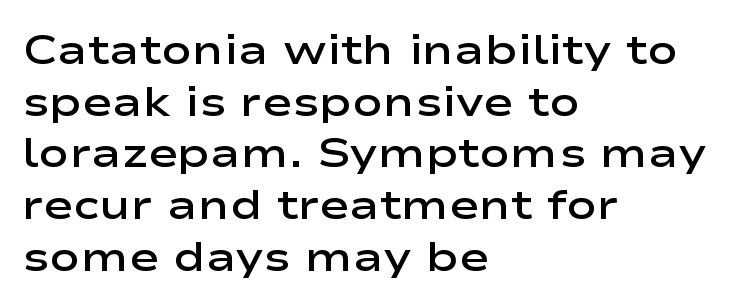
{"serif": "no", "italic": "no", "bold": "semi", "weight": "semibold", "width": "wide", "stroke_contrast": "low", "x_height": "medium", "monospaced": "no", "underline": "no", "align": "left", "line_spacing": "normal", "line_spacing_ratio": 1.26, "letter_spacing": "normal", "letter_spacing_em": 0.0, "glyph_px": 41}
